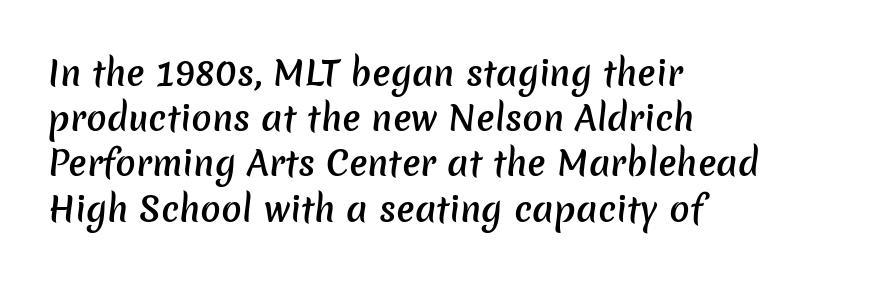
Q: Is the text bold? A: Semi-bold.
Q: Is the typeface a serif or a sans-serif typeface? A: Sans-serif.
Q: Is the text underlined? A: No.
Q: How is the paragraph aligned? A: Left-aligned.
Q: Is the spacing between letters normal or unusually wide? A: Normal.
Q: Is the spacing between lines tight, normal or loose? A: Normal.
Q: Width (condensed, normal, or wide)? A: Normal.
Q: Stroke contrast? A: Low.
Q: x-height? A: Medium.
Q: Monospaced? A: No.
